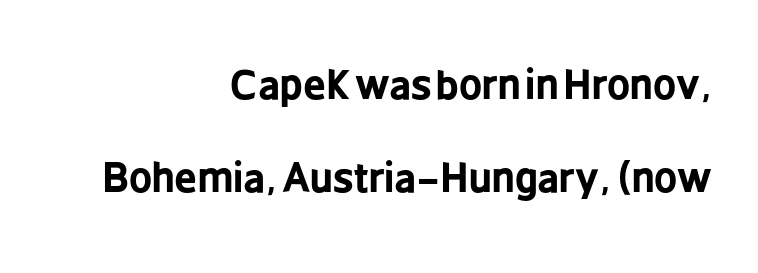
The image shows 40 px bold, condensed sans-serif type, upright; set right-aligned, loose line spacing (2.32x), normal letter spacing, not underlined; low stroke contrast and a medium x-height.
